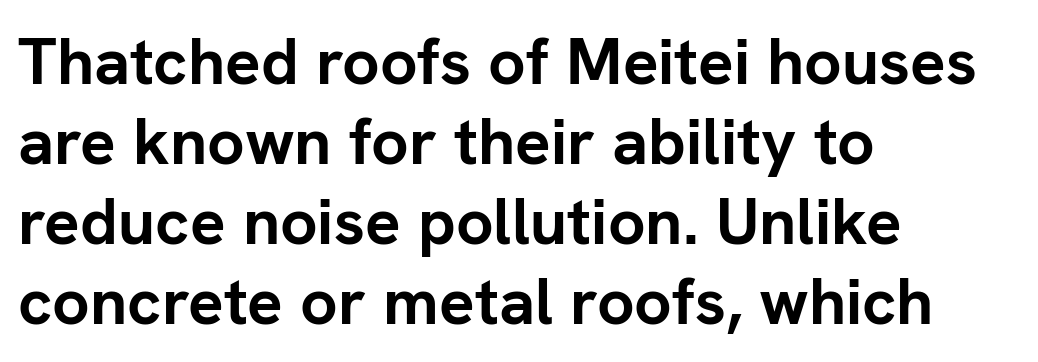
The gap between lines stays unmarked. As a designer I'd log this as weight 700, bold. Caption: standard tracking, unaltered. Typeset ragged right — the left edge is the straight one. The face used here is proportionally spaced, like ordinary book or web type. This sample uses an upright cut, with every glyph sitting square on the baseline.
